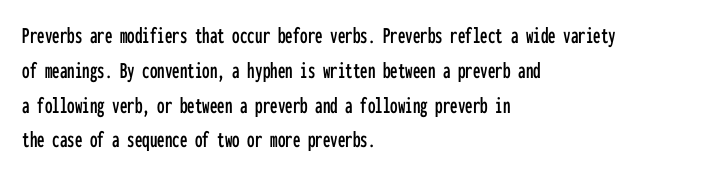
Q: Is the text italic (slanted)? A: No, it is upright.
Q: Is the text underlined? A: No.
Q: How is the paragraph aligned? A: Left-aligned.
Q: Is the spacing between letters normal or unusually wide? A: Normal.
Q: Is the spacing between lines tight, normal or loose? A: Normal.
